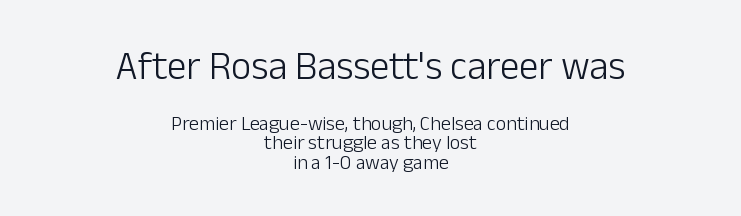
Q: Is the text bold? A: No.
Q: Is the text italic (slanted)? A: No, it is upright.
Q: Is the typeface a serif or a sans-serif typeface? A: Sans-serif.
Q: Is the text underlined? A: No.
Q: How is the paragraph aligned? A: Centered.
Q: Is the spacing between letters normal or unusually wide? A: Normal.
Q: Is the spacing between lines tight, normal or loose? A: Tight.
Q: Which block of text is set in a larger size, the first (top) or the second (bottom)? A: The first (top) one.
Q: Width (condensed, normal, or wide)? A: Normal.
Q: Stroke contrast? A: Low.
Q: x-height? A: Medium.
Q: Monospaced? A: No.
